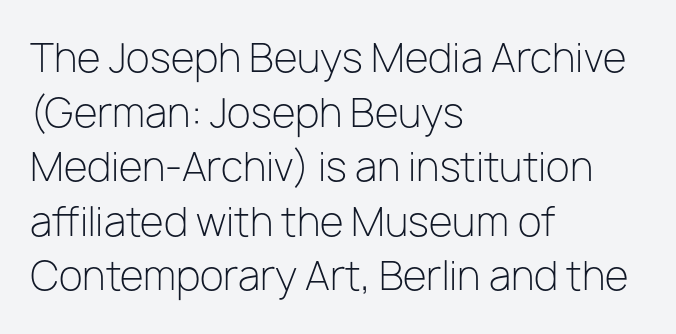
The line texture is even and compact thanks to regular tracking. Quick note: underline off. Does the type have serifs? No, each stem ends abruptly. Varying glyph widths throughout — classic text-font behaviour. The letters stand straight up with perfectly vertical stems.
